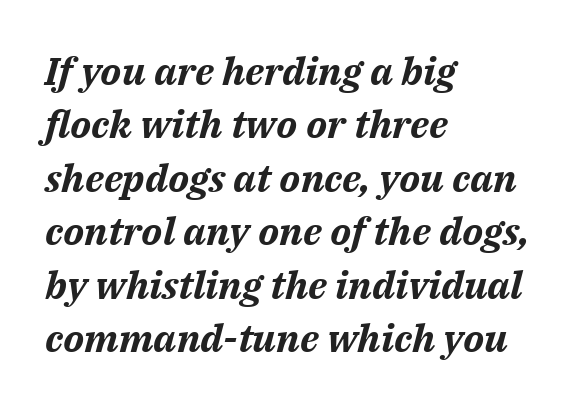
Q: Is the text bold? A: Yes.
Q: Is the text italic (slanted)? A: Yes, it leans right by about 14 degrees.
Q: Is the text underlined? A: No.
Q: How is the paragraph aligned? A: Left-aligned.
Q: Is the spacing between letters normal or unusually wide? A: Normal.
Q: Is the spacing between lines tight, normal or loose? A: Normal.
Q: Width (condensed, normal, or wide)? A: Normal.
Q: Stroke contrast? A: Medium.
Q: x-height? A: Medium.
Q: Monospaced? A: No.
